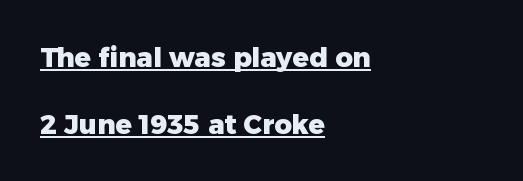
The image shows 27 px bold type, upright; set left-aligned, loose line spacing (2.48x), normal letter spacing, underlined.
